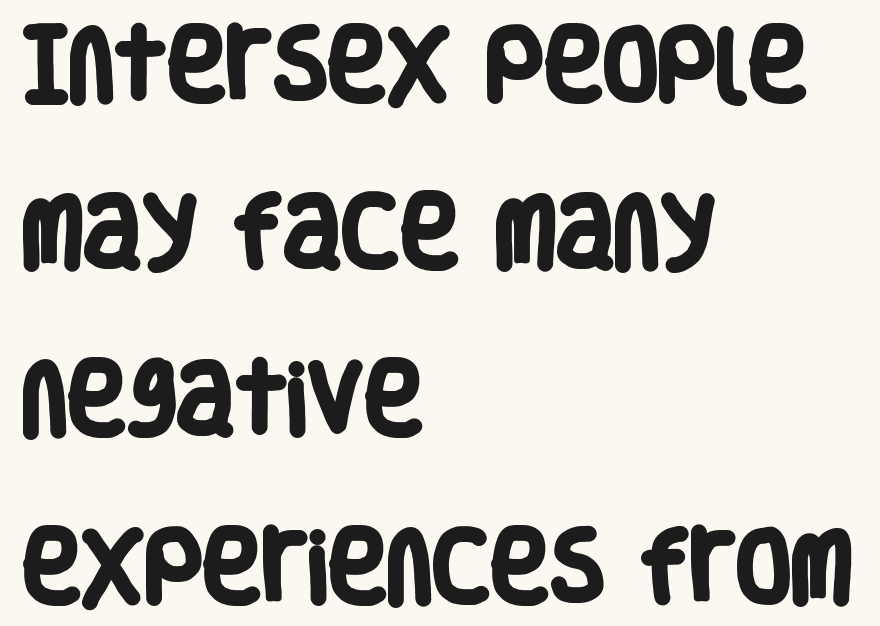
{"serif": "no", "bold": "yes", "weight": "heavy", "width": "condensed", "stroke_contrast": "low", "x_height": "large", "monospaced": "no", "underline": "no", "align": "left", "line_spacing": "loose", "line_spacing_ratio": 2.09, "letter_spacing": "normal", "letter_spacing_em": 0.0, "glyph_px": 80}
